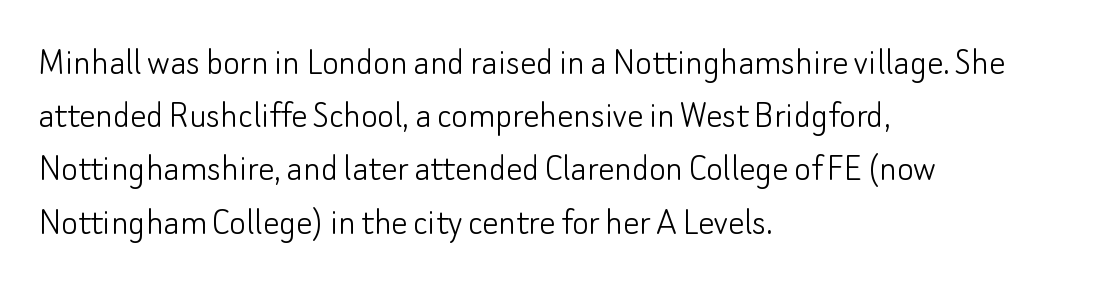
The image shows 40 px light sans-serif type, upright; set left-aligned, normal line spacing (1.33x), normal letter spacing, not underlined; low stroke contrast and a small x-height.
